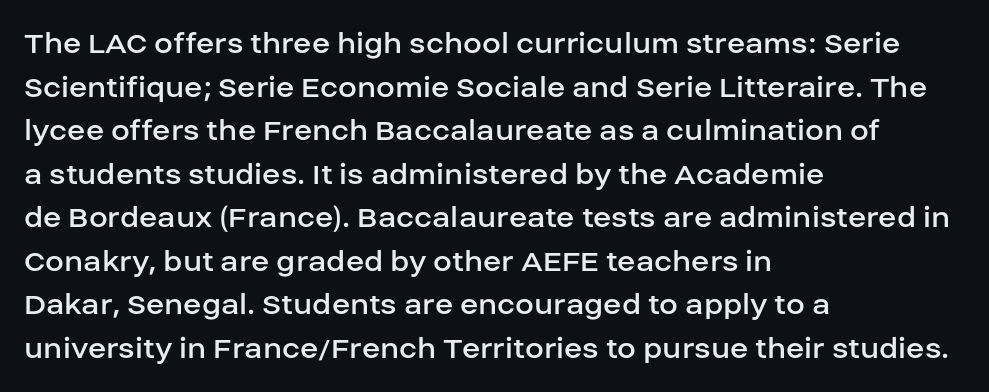
Q: Is the text bold? A: No.
Q: Is the text italic (slanted)? A: No, it is upright.
Q: Is the typeface a serif or a sans-serif typeface? A: Sans-serif.
Q: Is the text underlined? A: No.
Q: How is the paragraph aligned? A: Left-aligned.
Q: Is the spacing between letters normal or unusually wide? A: Normal.
Q: Is the spacing between lines tight, normal or loose? A: Normal.
Q: Width (condensed, normal, or wide)? A: Normal.
Q: Stroke contrast? A: Low.
Q: x-height? A: Large.
Q: Monospaced? A: No.
